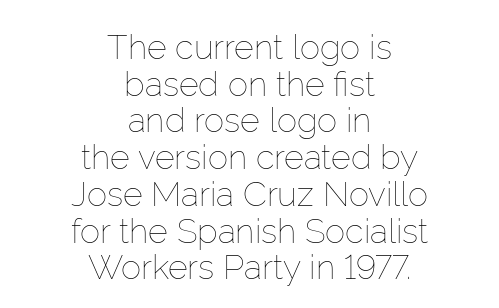
If you measured baseline to baseline, you'd find a short distance. Does the lettering tilt? It doesn't — this is upright. Tracking value appears to be zero — textbook default spacing. The passage is arranged like a title page — every line centered. The glyphs are unaccompanied by any horizontal stroke below them. The characters are drawn with everyday or finer stroke widths.
